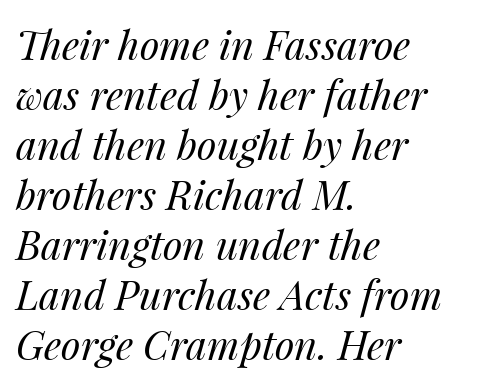
{"italic": "yes", "lean": "right", "slant_degrees": 14, "bold": "no", "weight": "regular", "width": "normal", "stroke_contrast": "medium", "x_height": "medium", "monospaced": "no", "underline": "no", "align": "left", "line_spacing": "normal", "line_spacing_ratio": 1.25, "letter_spacing": "normal", "letter_spacing_em": 0.0, "glyph_px": 40}
